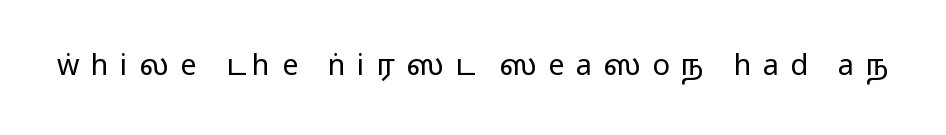
{"serif": "no", "italic": "no", "bold": "no", "weight": "regular", "width": "wide", "stroke_contrast": "low", "x_height": "medium", "monospaced": "no", "underline": "no", "letter_spacing": "wide", "letter_spacing_em": 0.39, "glyph_px": 29}
